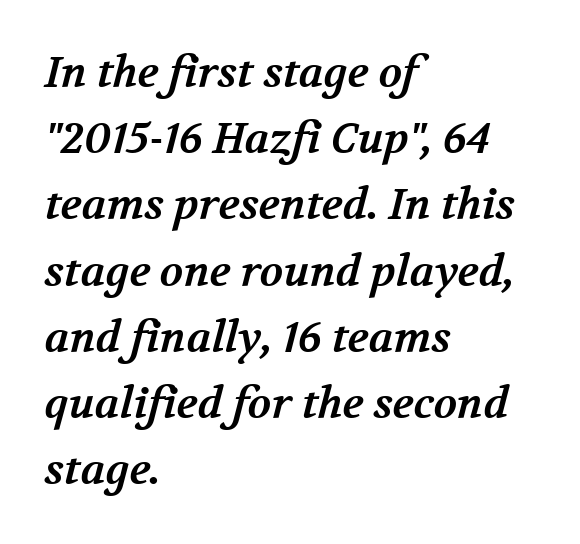
The image shows 43 px bold serif type; set left-aligned, normal line spacing (1.54x), normal letter spacing, not underlined; medium stroke contrast and a medium x-height.
